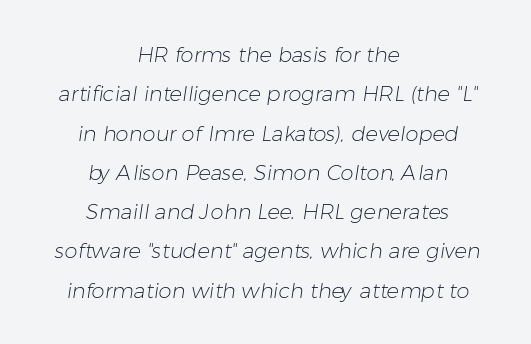
Is the stroke heavy? The answer is a plain regular-or-lighter. Check under the words: just untouched page. The rendering keeps characters at their native spacing. Teacher's note: observe the equal gaps on both sides — that is centered alignment.
